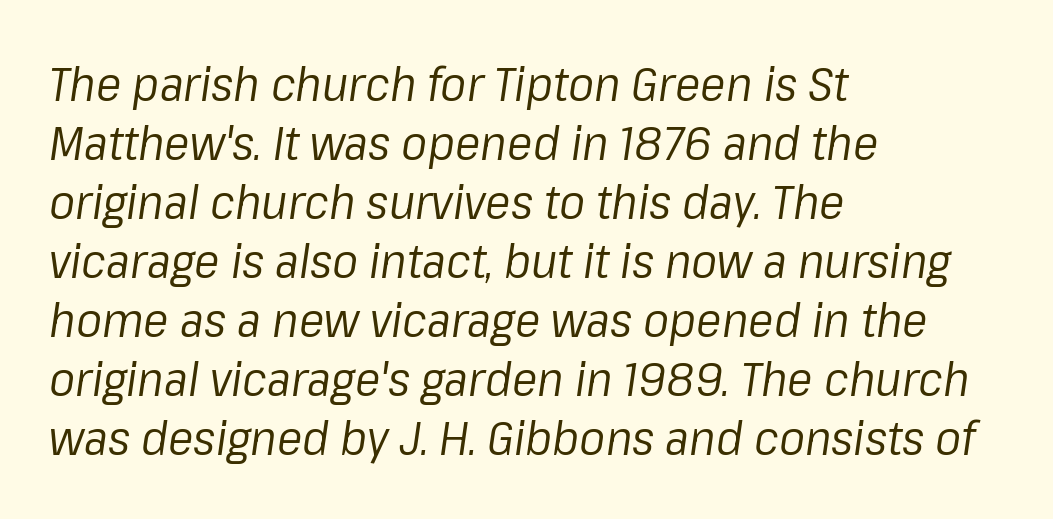
Q: Is the text bold? A: No.
Q: Is the text italic (slanted)? A: Yes, it leans right by about 8 degrees.
Q: Is the text underlined? A: No.
Q: How is the paragraph aligned? A: Left-aligned.
Q: Is the spacing between letters normal or unusually wide? A: Normal.
Q: Width (condensed, normal, or wide)? A: Normal.
Q: Stroke contrast? A: Low.
Q: x-height? A: Medium.
Q: Monospaced? A: No.
